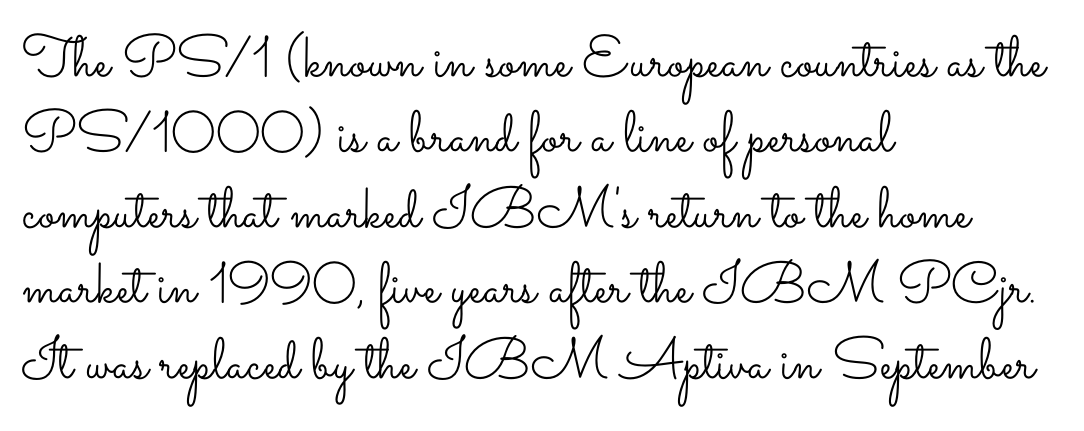
Vertical stems look standard width or narrower in stroke. Words appear dense and cohesive because spacing is normal. Check under the words: just untouched page. Line beginnings align vertically; line endings do not. The rendering uses natural spacing where letterforms have individual widths. In terms of leading, this rendering sits right in the middle.
